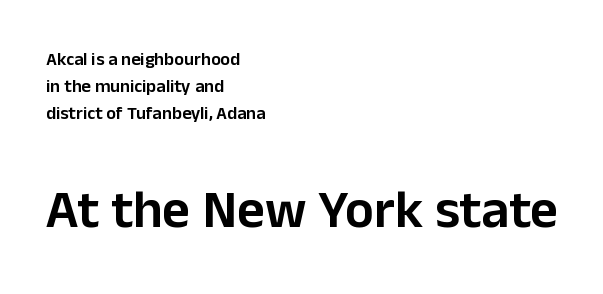
The image shows 54 px semibold sans-serif type, upright; set left-aligned, normal line spacing (1.51x), normal letter spacing, not underlined; the second (bottom) block is 3.0x larger; low stroke contrast and a medium x-height.
